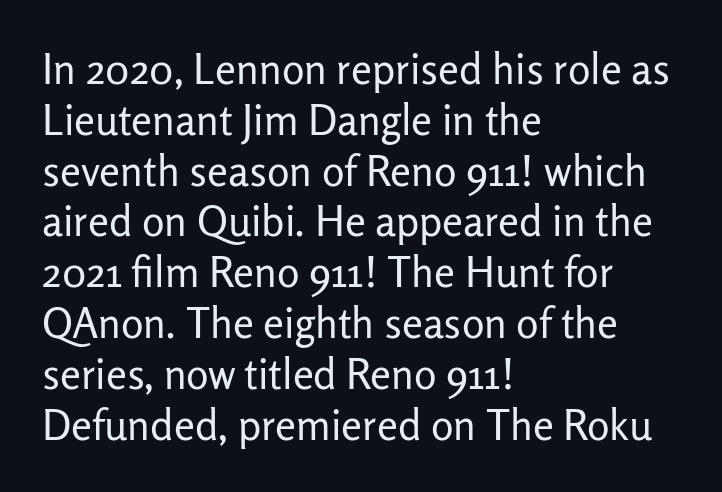
Q: Is the text bold? A: No.
Q: Is the text italic (slanted)? A: No, it is upright.
Q: Is the typeface a serif or a sans-serif typeface? A: Sans-serif.
Q: Is the text underlined? A: No.
Q: How is the paragraph aligned? A: Left-aligned.
Q: Is the spacing between letters normal or unusually wide? A: Normal.
Q: Width (condensed, normal, or wide)? A: Normal.
Q: Stroke contrast? A: Low.
Q: x-height? A: Medium.
Q: Monospaced? A: No.
